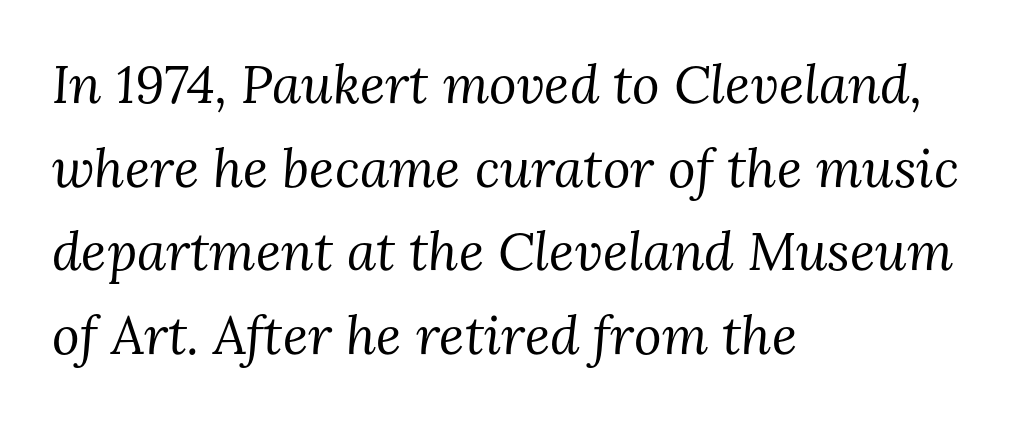
The typesetting does not lean heavy: it is not bold. Compared with ordinary roman type, these characters are visibly tilted. Nobody touched the tracking dial on this one. Each line starts at the same left margin while the right side varies.
